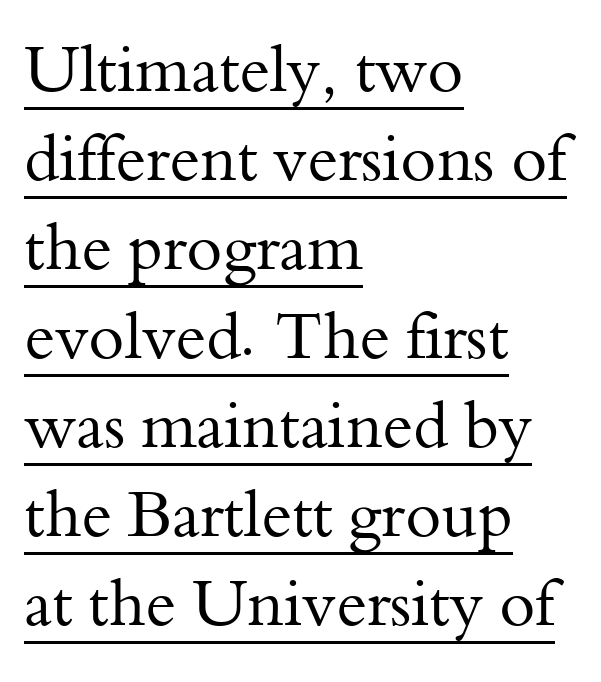
Do the characters align in a grid? No, the font is proportional. The setting favours the left margin, as ordinary paragraphs usually do. This is roman type, the default non-slanted kind. You could call the tracking neutral — neither tight nor loose. Regular leading.
